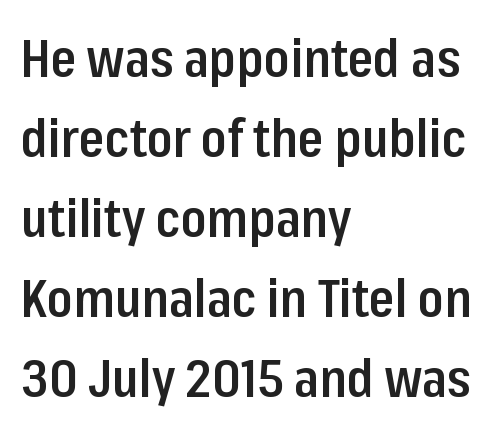
Q: Is the text bold? A: Semi-bold.
Q: Is the text italic (slanted)? A: No, it is upright.
Q: Is the typeface a serif or a sans-serif typeface? A: Sans-serif.
Q: Is the text underlined? A: No.
Q: How is the paragraph aligned? A: Left-aligned.
Q: Is the spacing between letters normal or unusually wide? A: Normal.
Q: Is the spacing between lines tight, normal or loose? A: Normal.
Q: Width (condensed, normal, or wide)? A: Condensed.
Q: Stroke contrast? A: Low.
Q: x-height? A: Medium.
Q: Monospaced? A: No.
